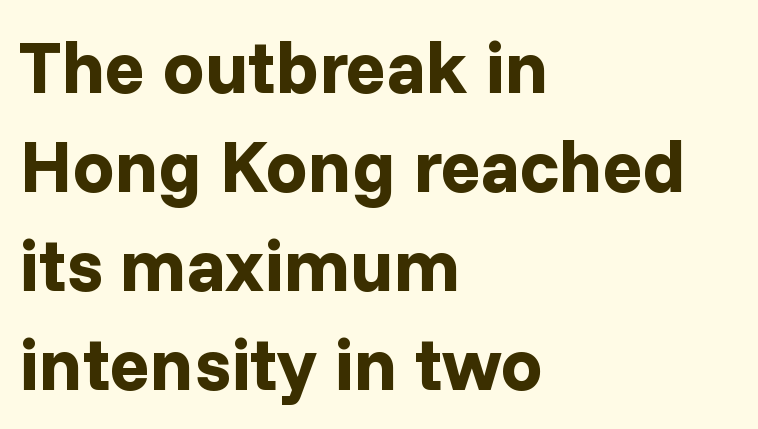
The image shows 74 px bold sans-serif type, upright; set left-aligned, normal line spacing (1.34x), normal letter spacing, not underlined; low stroke contrast and a medium x-height.
